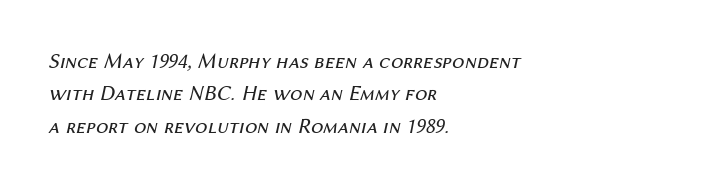
Q: Is the text bold? A: No.
Q: Is the text italic (slanted)? A: Yes, it leans right by about 12 degrees.
Q: Is the text underlined? A: No.
Q: How is the paragraph aligned? A: Left-aligned.
Q: Is the spacing between letters normal or unusually wide? A: Normal.
Q: Is the spacing between lines tight, normal or loose? A: Normal.
